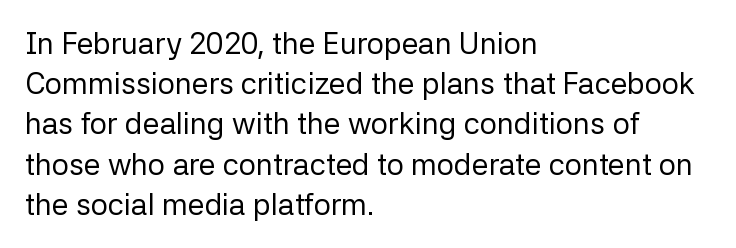
{"serif": "no", "italic": "no", "bold": "no", "weight": "regular", "width": "normal", "stroke_contrast": "low", "x_height": "medium", "monospaced": "no", "underline": "no", "align": "left", "line_spacing": "normal", "line_spacing_ratio": 1.34, "letter_spacing": "normal", "letter_spacing_em": 0.0, "glyph_px": 30}
